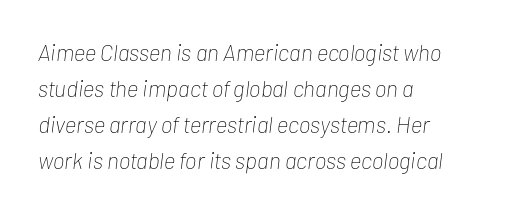
{"italic": "yes", "lean": "right", "slant_degrees": 7, "bold": "no", "underline": "no", "align": "left", "line_spacing": "normal", "line_spacing_ratio": 1.57, "letter_spacing": "normal", "letter_spacing_em": 0.0, "glyph_px": 23}
